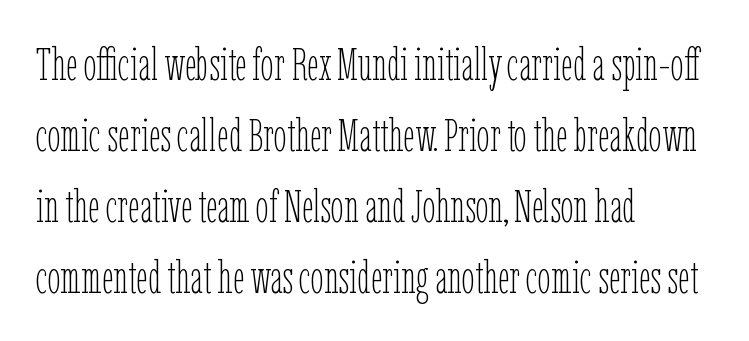
Each letter keeps its own natural width here, so spacing adapts to shape. The typesetting does not lean heavy: it is not bold. Nobody touched the tracking dial on this one. This is roman type, the default non-slanted kind. In terms of leading, this rendering sits right in the middle.
